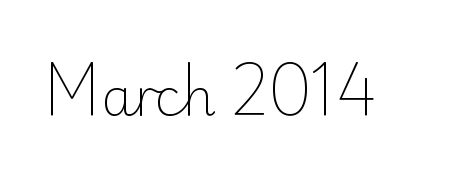
Q: Is the text bold? A: No.
Q: Is the text italic (slanted)? A: No, it is upright.
Q: Is the typeface a serif or a sans-serif typeface? A: Sans-serif.
Q: Is the text underlined? A: No.
Q: Is the spacing between letters normal or unusually wide? A: Normal.
Q: Width (condensed, normal, or wide)? A: Normal.
Q: Stroke contrast? A: Low.
Q: x-height? A: Small.
Q: Monospaced? A: No.
